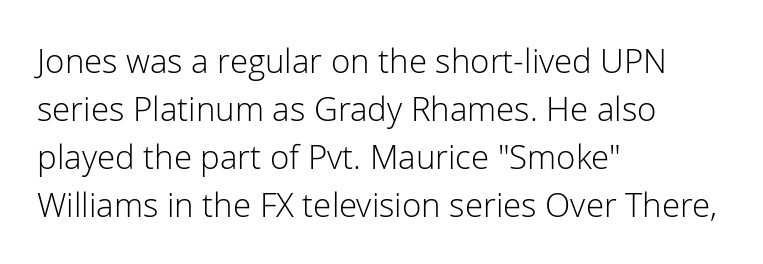
{"serif": "no", "italic": "no", "bold": "no", "weight": "light", "width": "normal", "stroke_contrast": "low", "x_height": "medium", "monospaced": "no", "underline": "no", "align": "left", "line_spacing": "normal", "line_spacing_ratio": 1.45, "letter_spacing": "normal", "letter_spacing_em": 0.0, "glyph_px": 33}
